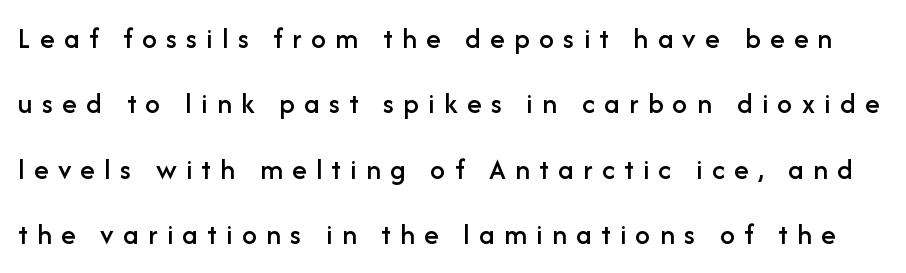
In terms of posture, this sample is upright. A typesetter would call this leading open, well beyond the default. Serifs: no, the terminals of the letterforms are clean. Each letter keeps its own natural width here, so spacing adapts to shape. The face used here is rendered with a markedly widened letterfit. Type without underlining.
